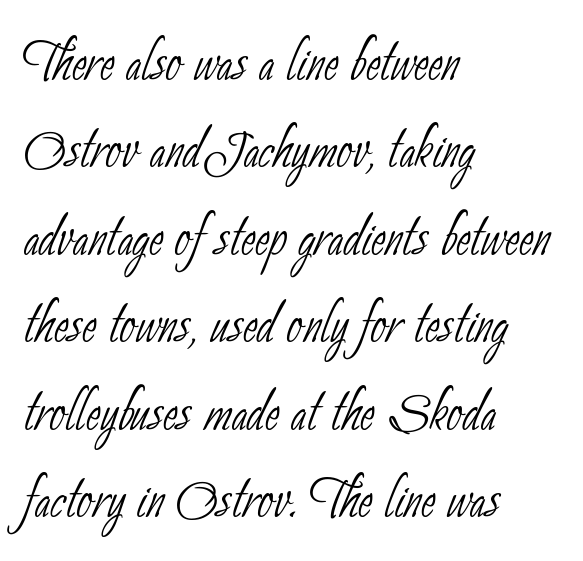
The image shows 70 px thin, condensed sans-serif type; set left-aligned, normal line spacing (1.25x), normal letter spacing, not underlined; low stroke contrast and a small x-height.
